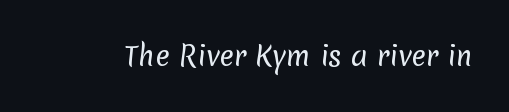
The image shows 27 px text type; set normal letter spacing, not underlined.
